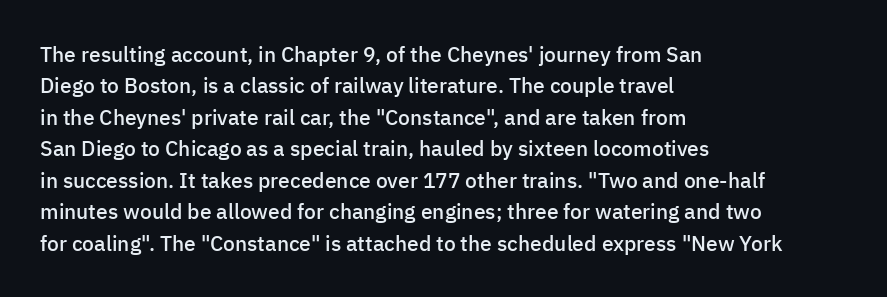
{"italic": "no", "bold": "semi", "underline": "no", "align": "left", "line_spacing": "normal", "line_spacing_ratio": 1.5, "letter_spacing": "normal", "letter_spacing_em": 0.0, "glyph_px": 21}
